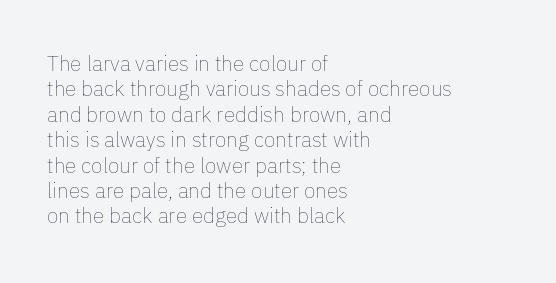
Q: Is the text bold? A: No.
Q: Is the text italic (slanted)? A: No, it is upright.
Q: Is the text underlined? A: No.
Q: How is the paragraph aligned? A: Left-aligned.
Q: Is the spacing between letters normal or unusually wide? A: Normal.
